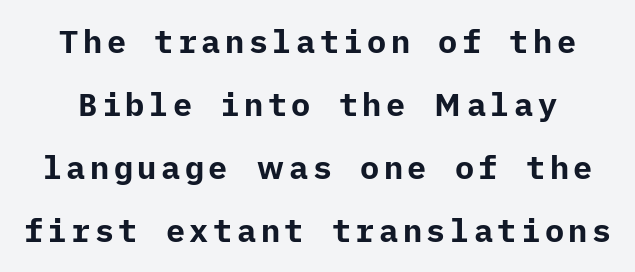
{"serif": "no", "italic": "no", "bold": "yes", "weight": "bold", "width": "normal", "stroke_contrast": "low", "x_height": "medium", "underline": "no", "line_spacing": "loose", "line_spacing_ratio": 1.97, "glyph_px": 32}
